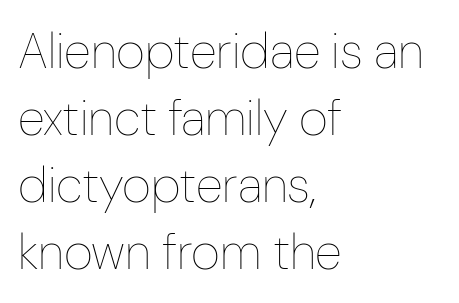
The image shows 50 px thin, condensed type, upright; set left-aligned, normal line spacing (1.34x), normal letter spacing, not underlined; low stroke contrast and a medium x-height.
